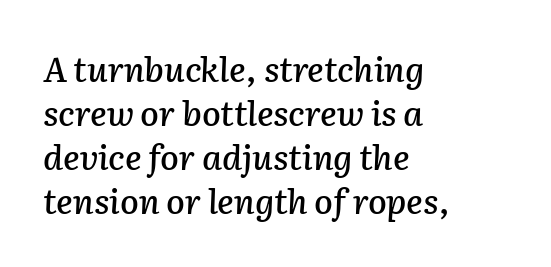
Q: Is the text italic (slanted)? A: Yes, it leans right by about 2 degrees.
Q: Is the text underlined? A: No.
Q: How is the paragraph aligned? A: Left-aligned.
Q: Is the spacing between letters normal or unusually wide? A: Normal.
Q: Is the spacing between lines tight, normal or loose? A: Normal.
Q: Width (condensed, normal, or wide)? A: Normal.
Q: Stroke contrast? A: Low.
Q: x-height? A: Medium.
Q: Monospaced? A: No.
